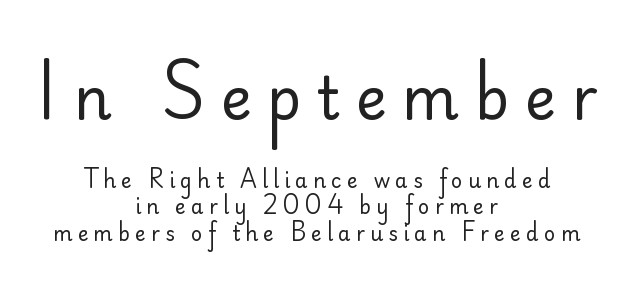
{"serif": "no", "italic": "no", "bold": "no", "weight": "regular", "width": "normal", "stroke_contrast": "low", "x_height": "small", "monospaced": "no", "underline": "no", "align": "center", "line_spacing": "normal", "line_spacing_ratio": 1.32, "letter_spacing": "wide", "letter_spacing_em": 0.26, "larger_block": "first", "size_ratio": 2.95, "glyph_px": 59}
